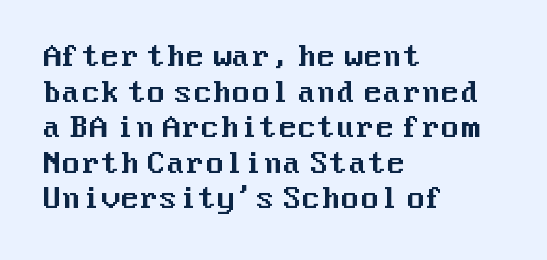
Q: Is the text italic (slanted)? A: No, it is upright.
Q: Is the typeface a serif or a sans-serif typeface? A: Sans-serif.
Q: Is the text underlined? A: No.
Q: How is the paragraph aligned? A: Left-aligned.
Q: Is the spacing between letters normal or unusually wide? A: Normal.
Q: Is the spacing between lines tight, normal or loose? A: Normal.
Q: Width (condensed, normal, or wide)? A: Normal.
Q: Stroke contrast? A: Medium.
Q: x-height? A: Medium.
